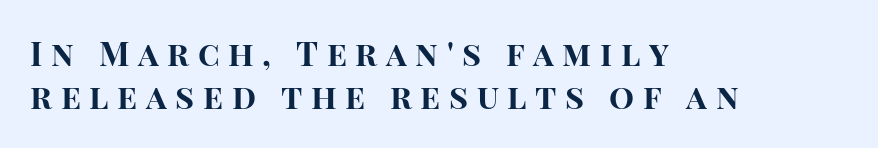
{"serif": "no", "italic": "no", "bold": "yes", "weight": "bold", "width": "normal", "stroke_contrast": "high", "x_height": "large", "monospaced": "no", "underline": "no", "align": "left", "line_spacing": "normal", "line_spacing_ratio": 1.29, "letter_spacing": "wide", "letter_spacing_em": 0.26, "glyph_px": 33}
